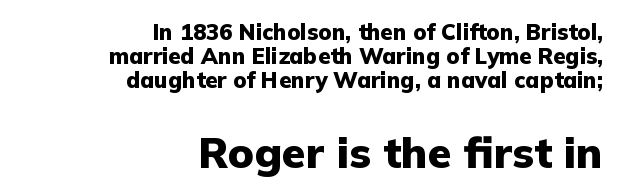
The image shows 43 px heavy sans-serif type, upright; set right-aligned, tight line spacing (1.1x), normal letter spacing, not underlined; the second (bottom) block is 1.95x larger; low stroke contrast and a medium x-height.
